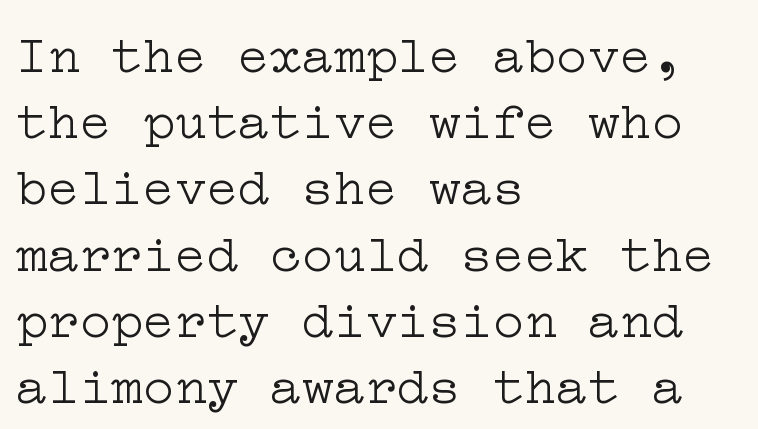
The image shows 53 px light, wide serif type, upright; set left-aligned, normal line spacing (1.25x), normal letter spacing, not underlined; low stroke contrast and a medium x-height.
